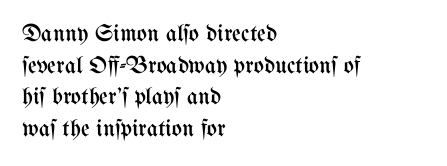
{"italic": "no", "bold": "no", "underline": "no", "align": "left", "line_spacing": "normal", "line_spacing_ratio": 1.32, "letter_spacing": "normal", "letter_spacing_em": 0.0, "glyph_px": 24}
